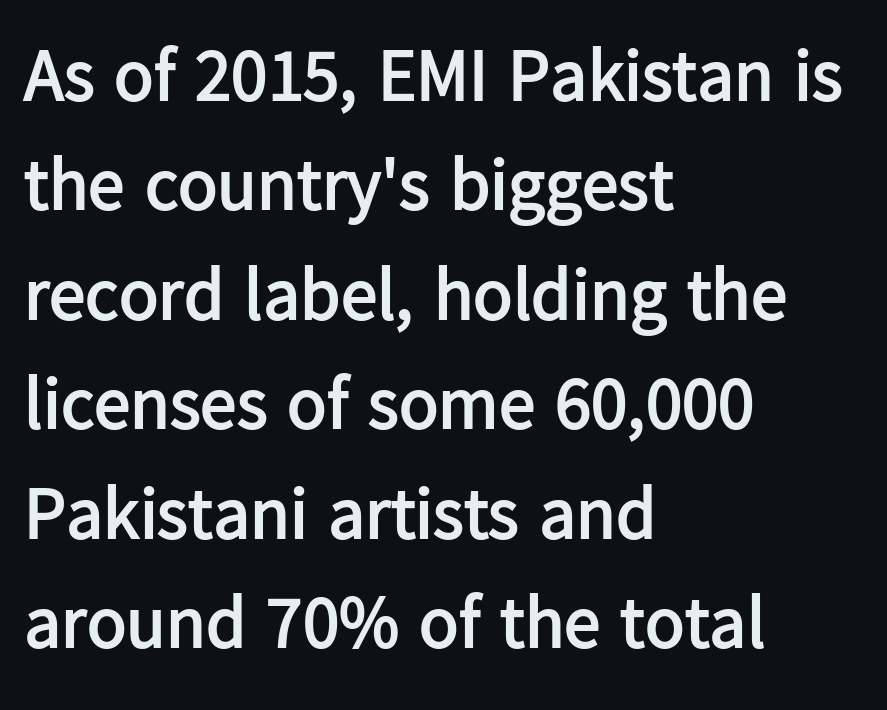
The image shows 73 px semibold sans-serif type, upright; set left-aligned, normal line spacing (1.5x), normal letter spacing, not underlined; low stroke contrast and a medium x-height.
